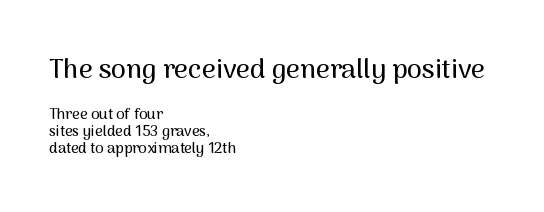
{"italic": "no", "underline": "no", "align": "left", "line_spacing": "tight", "line_spacing_ratio": 1.15, "letter_spacing": "normal", "letter_spacing_em": 0.0, "larger_block": "first", "size_ratio": 1.8, "glyph_px": 27}
